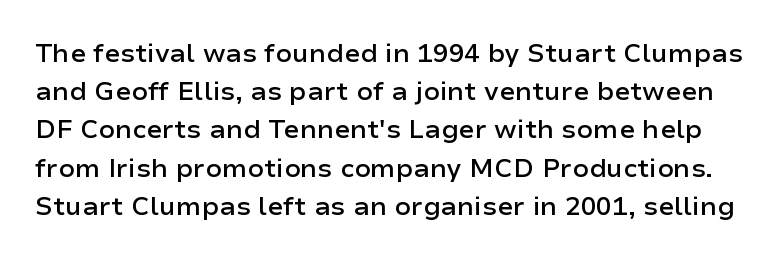
Q: Is the text bold? A: Semi-bold.
Q: Is the text italic (slanted)? A: No, it is upright.
Q: Is the text underlined? A: No.
Q: Is the spacing between letters normal or unusually wide? A: Normal.
Q: Is the spacing between lines tight, normal or loose? A: Normal.
